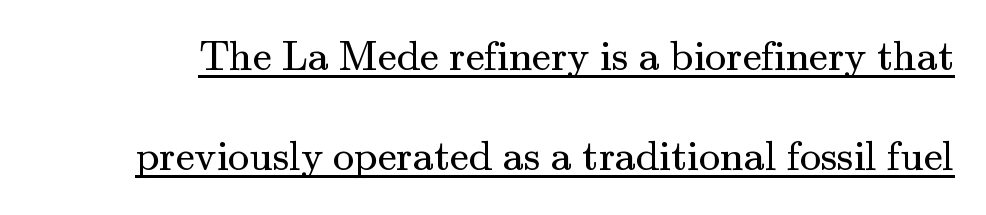
The words here are underlined. The designer went with a serif here, giving each stem small feet. These lines were composed using upright roman letters. In terms of letterspacing, this is plain default setting. The passage shown is typed in a proportional face where columns would drift.
